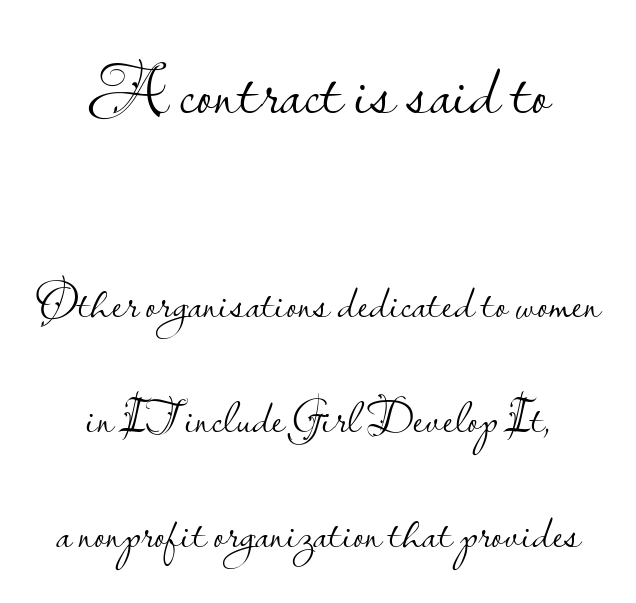
The image shows 74 px light sans-serif type; set centered, loose line spacing (2.35x), normal letter spacing, not underlined; the first (top) block is 1.51x larger; low stroke contrast and a small x-height.
